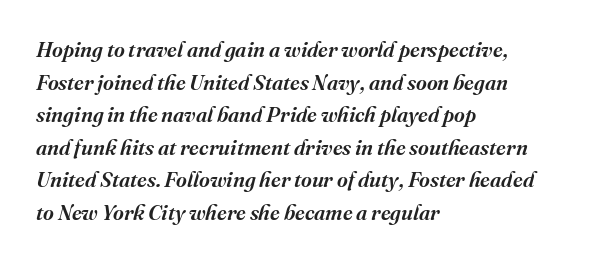
Only glyphs here, with clear space below each row. Horizontal bands of white between lines are of average thickness. Between one letter and the next there's only the usual sliver of space. Each line starts at the same left margin while the right side varies. There's an unmistakable incline to the writing here.
